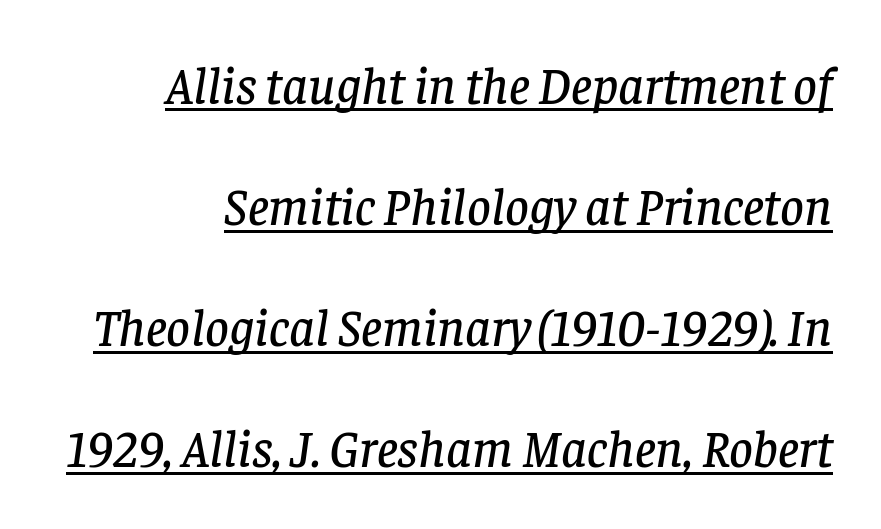
{"serif": "yes", "italic": "yes", "lean": "right", "slant_degrees": 8, "width": "normal", "stroke_contrast": "low", "x_height": "large", "monospaced": "no", "underline": "yes", "line_spacing": "loose", "line_spacing_ratio": 2.33, "letter_spacing": "normal", "letter_spacing_em": 0.0, "glyph_px": 52}
